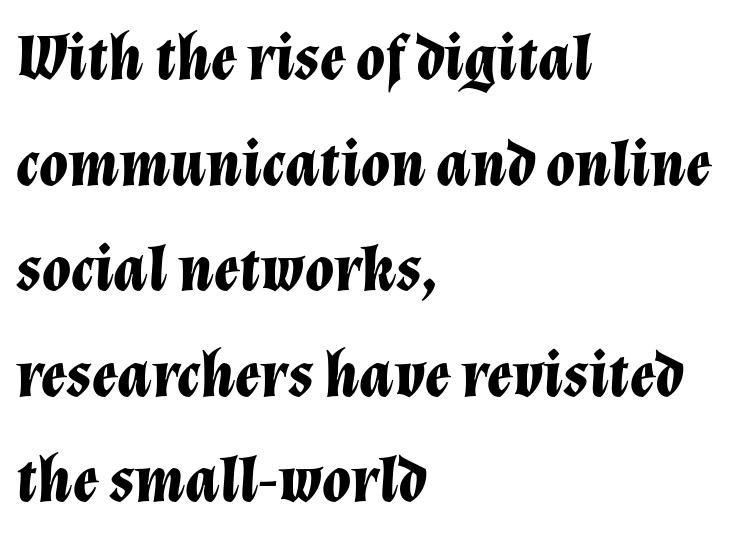
The passage shown stacks its lines at a standard gap. Varying glyph widths throughout — classic text-font behaviour. The gap between lines stays unmarked. Style check: oblique.
